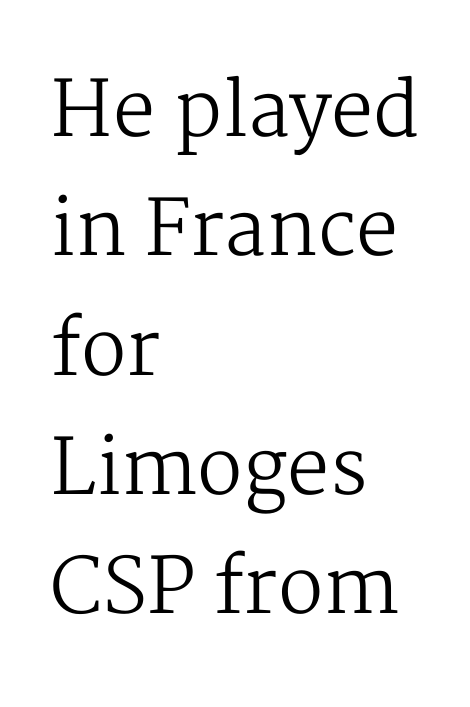
Q: Is the text bold? A: No.
Q: Is the text italic (slanted)? A: No, it is upright.
Q: Is the typeface a serif or a sans-serif typeface? A: Serif.
Q: Is the text underlined? A: No.
Q: How is the paragraph aligned? A: Left-aligned.
Q: Is the spacing between letters normal or unusually wide? A: Normal.
Q: Is the spacing between lines tight, normal or loose? A: Normal.
Q: Width (condensed, normal, or wide)? A: Normal.
Q: Stroke contrast? A: Medium.
Q: x-height? A: Medium.
Q: Monospaced? A: No.
